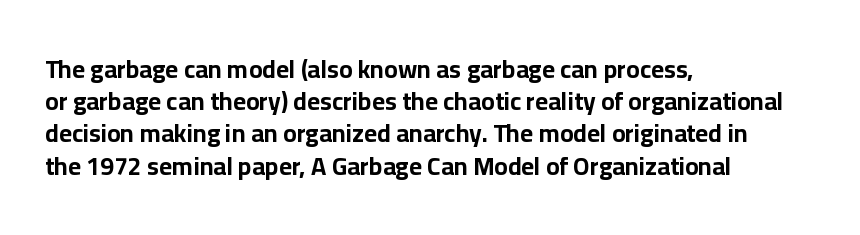
The lines sit at an ordinary, default distance from one another. Italic? Not at all — the glyphs are vertical. This rendering leaves character spacing at its baseline value. A student would call this left alignment; a typographer would say flush left, rag right.
